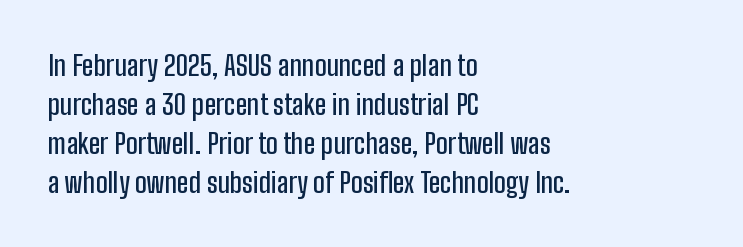
Q: Is the text italic (slanted)? A: No, it is upright.
Q: Is the typeface a serif or a sans-serif typeface? A: Sans-serif.
Q: Is the text underlined? A: No.
Q: How is the paragraph aligned? A: Left-aligned.
Q: Is the spacing between letters normal or unusually wide? A: Normal.
Q: Is the spacing between lines tight, normal or loose? A: Normal.
Q: Width (condensed, normal, or wide)? A: Condensed.
Q: Stroke contrast? A: Low.
Q: x-height? A: Medium.
Q: Monospaced? A: No.
